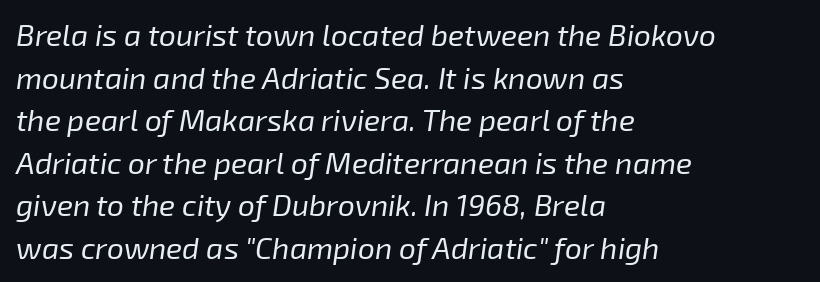
Q: Is the text bold? A: No.
Q: Is the text italic (slanted)? A: Yes, it leans right by about 8 degrees.
Q: Is the text underlined? A: No.
Q: How is the paragraph aligned? A: Left-aligned.
Q: Is the spacing between letters normal or unusually wide? A: Normal.
Q: Is the spacing between lines tight, normal or loose? A: Normal.
Q: Width (condensed, normal, or wide)? A: Normal.
Q: Stroke contrast? A: Low.
Q: x-height? A: Medium.
Q: Monospaced? A: No.
